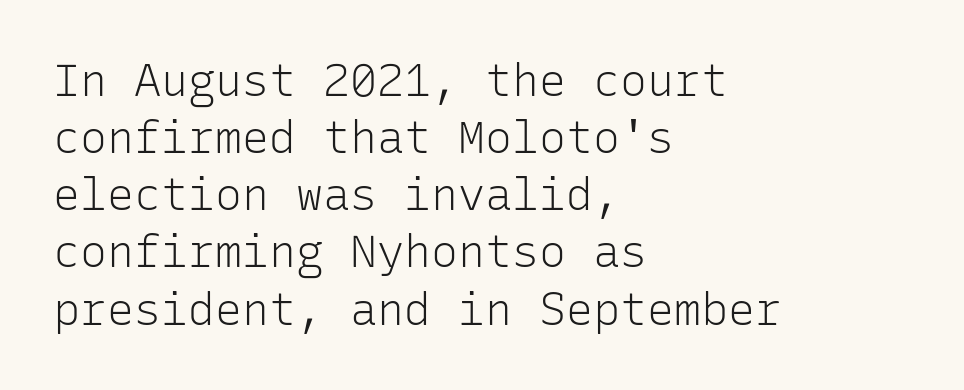
Q: Is the text bold? A: No.
Q: Is the text italic (slanted)? A: No, it is upright.
Q: Is the typeface a serif or a sans-serif typeface? A: Sans-serif.
Q: Is the text underlined? A: No.
Q: How is the paragraph aligned? A: Left-aligned.
Q: Is the spacing between letters normal or unusually wide? A: Normal.
Q: Is the spacing between lines tight, normal or loose? A: Normal.
Q: Width (condensed, normal, or wide)? A: Normal.
Q: Stroke contrast? A: Low.
Q: x-height? A: Medium.
Q: Monospaced? A: Yes.
